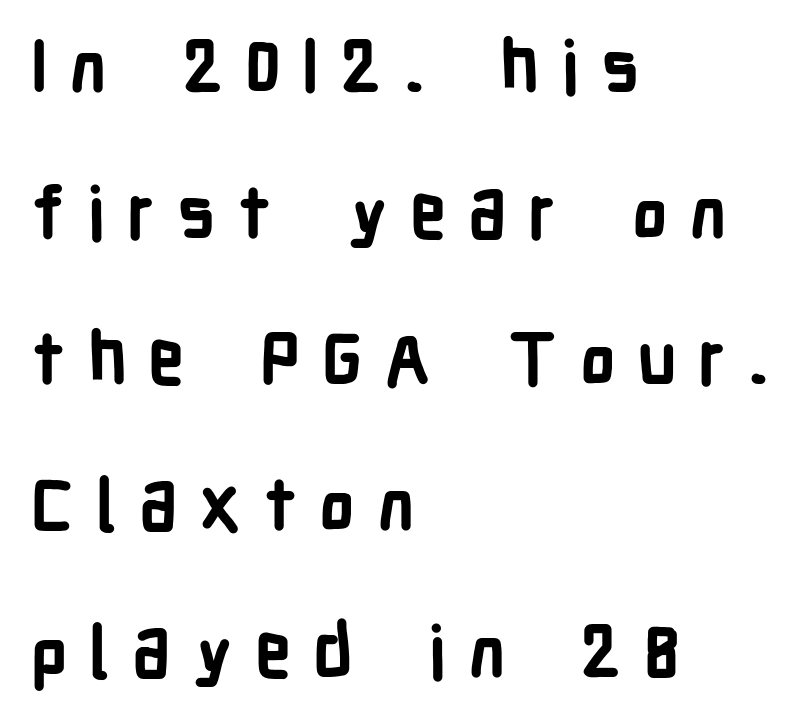
These lines are rendered in a variable-pitch font. Between one letter and the next there's a generous, obvious gap. Honestly, the rows look like they've been pulled way apart. Visually the block forms a straight wall on the left and a jagged coastline on the right. Characters remain perfectly vertical along every line.
